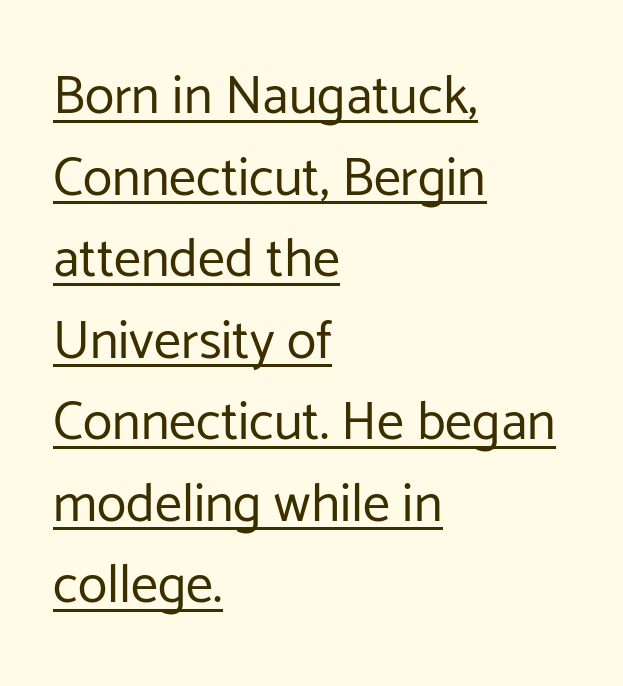
Q: Is the text bold? A: No.
Q: Is the text italic (slanted)? A: No, it is upright.
Q: Is the typeface a serif or a sans-serif typeface? A: Sans-serif.
Q: Is the text underlined? A: Yes.
Q: How is the paragraph aligned? A: Left-aligned.
Q: Is the spacing between letters normal or unusually wide? A: Normal.
Q: Is the spacing between lines tight, normal or loose? A: Normal.
Q: Width (condensed, normal, or wide)? A: Normal.
Q: Stroke contrast? A: Low.
Q: x-height? A: Medium.
Q: Monospaced? A: No.
